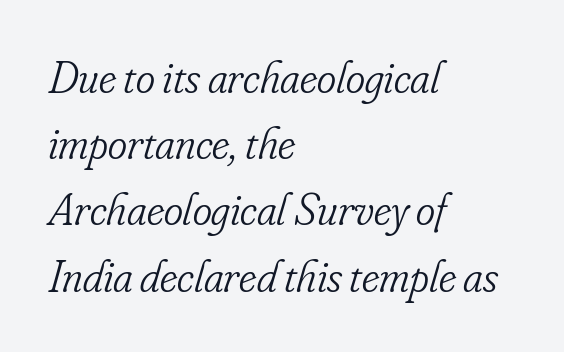
{"serif": "yes", "italic": "yes", "lean": "right", "slant_degrees": 16, "bold": "no", "weight": "light", "width": "condensed", "stroke_contrast": "low", "x_height": "small", "monospaced": "no", "underline": "no", "align": "left", "line_spacing": "normal", "line_spacing_ratio": 1.44, "letter_spacing": "normal", "letter_spacing_em": 0.0, "glyph_px": 46}
